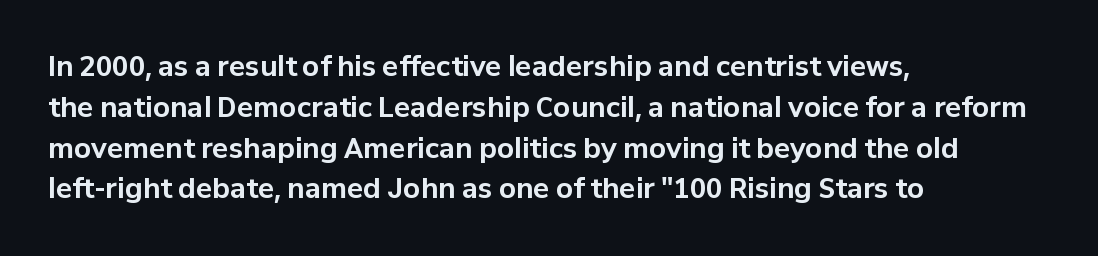
Q: Is the text bold? A: Yes.
Q: Is the text italic (slanted)? A: No, it is upright.
Q: Is the text underlined? A: No.
Q: How is the paragraph aligned? A: Left-aligned.
Q: Is the spacing between letters normal or unusually wide? A: Normal.
Q: Is the spacing between lines tight, normal or loose? A: Normal.
